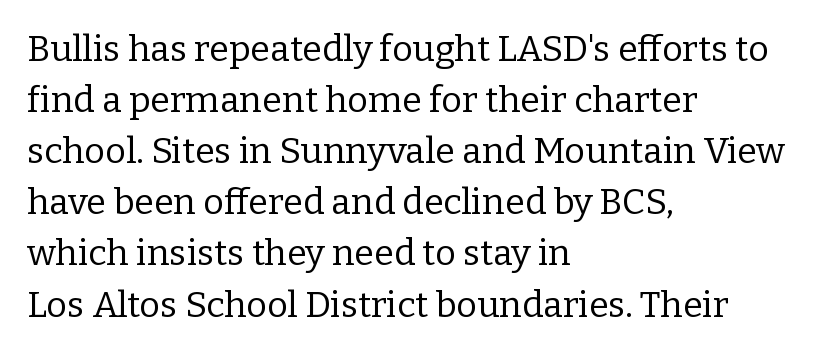
Q: Is the text bold? A: No.
Q: Is the text italic (slanted)? A: No, it is upright.
Q: Is the typeface a serif or a sans-serif typeface? A: Serif.
Q: Is the text underlined? A: No.
Q: How is the paragraph aligned? A: Left-aligned.
Q: Is the spacing between letters normal or unusually wide? A: Normal.
Q: Is the spacing between lines tight, normal or loose? A: Normal.
Q: Width (condensed, normal, or wide)? A: Normal.
Q: Stroke contrast? A: Low.
Q: x-height? A: Medium.
Q: Monospaced? A: No.
